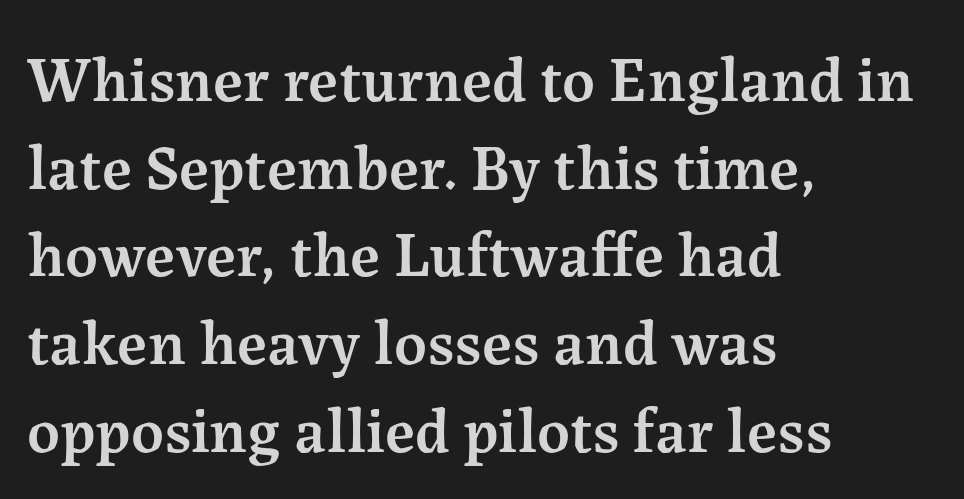
Q: Is the text bold? A: Semi-bold.
Q: Is the text italic (slanted)? A: No, it is upright.
Q: Is the typeface a serif or a sans-serif typeface? A: Serif.
Q: Is the text underlined? A: No.
Q: How is the paragraph aligned? A: Left-aligned.
Q: Is the spacing between letters normal or unusually wide? A: Normal.
Q: Is the spacing between lines tight, normal or loose? A: Normal.
Q: Width (condensed, normal, or wide)? A: Normal.
Q: Stroke contrast? A: Medium.
Q: x-height? A: Medium.
Q: Monospaced? A: No.
